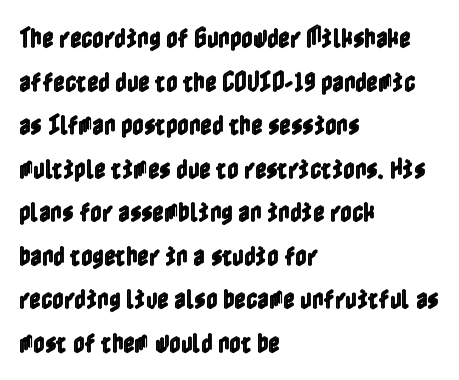
{"italic": "no", "underline": "no", "align": "left", "line_spacing": "loose", "line_spacing_ratio": 1.98, "letter_spacing": "normal", "letter_spacing_em": 0.0, "glyph_px": 22}
